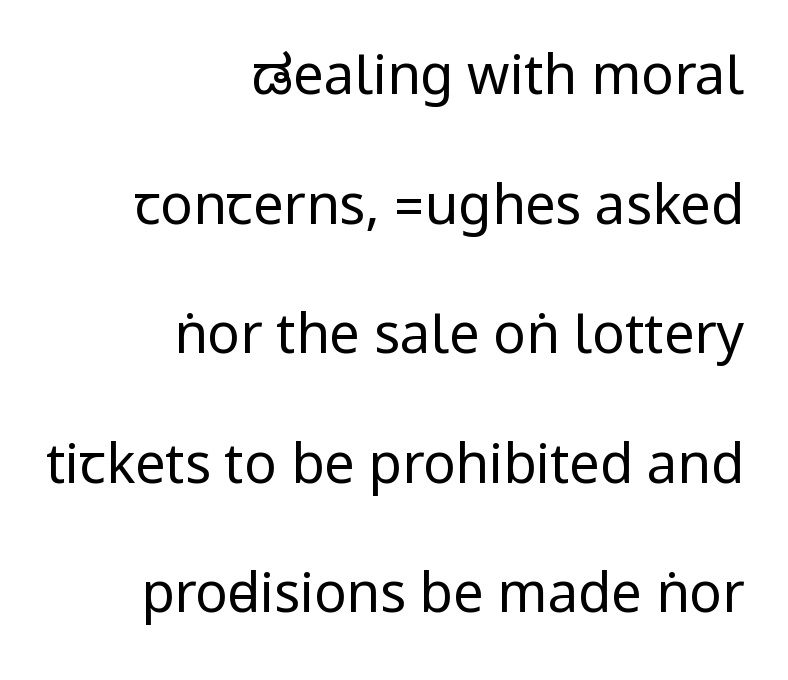
Q: Is the text bold? A: No.
Q: Is the text italic (slanted)? A: No, it is upright.
Q: Is the typeface a serif or a sans-serif typeface? A: Sans-serif.
Q: Is the text underlined? A: No.
Q: How is the paragraph aligned? A: Right-aligned.
Q: Is the spacing between letters normal or unusually wide? A: Normal.
Q: Is the spacing between lines tight, normal or loose? A: Loose.
Q: Width (condensed, normal, or wide)? A: Condensed.
Q: Stroke contrast? A: Low.
